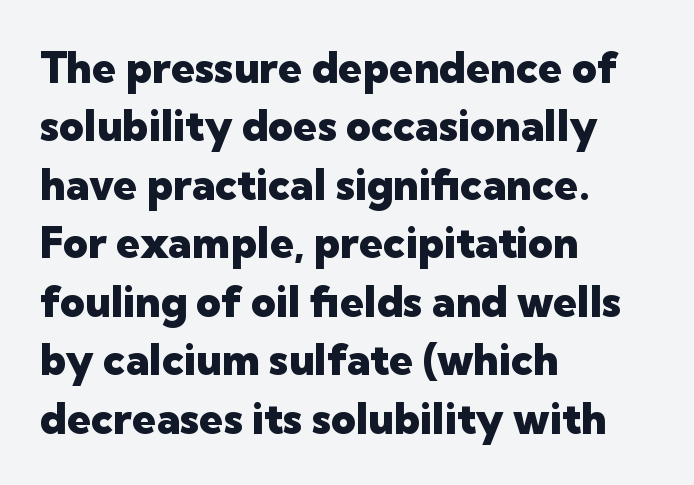
Q: Is the text bold? A: Yes.
Q: Is the text italic (slanted)? A: No, it is upright.
Q: Is the typeface a serif or a sans-serif typeface? A: Sans-serif.
Q: Is the text underlined? A: No.
Q: How is the paragraph aligned? A: Left-aligned.
Q: Is the spacing between letters normal or unusually wide? A: Normal.
Q: Is the spacing between lines tight, normal or loose? A: Normal.
Q: Width (condensed, normal, or wide)? A: Normal.
Q: Stroke contrast? A: Low.
Q: x-height? A: Medium.
Q: Monospaced? A: No.
